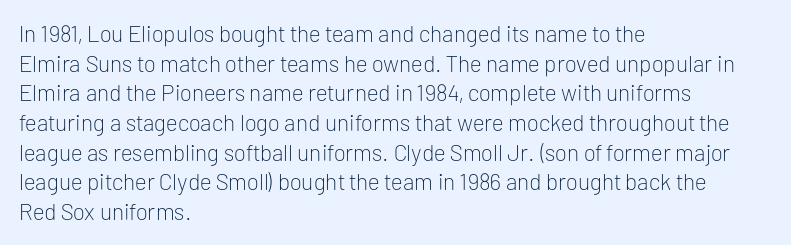
Q: Is the text bold? A: No.
Q: Is the text italic (slanted)? A: No, it is upright.
Q: Is the text underlined? A: No.
Q: How is the paragraph aligned? A: Left-aligned.
Q: Is the spacing between letters normal or unusually wide? A: Normal.
Q: Is the spacing between lines tight, normal or loose? A: Normal.
